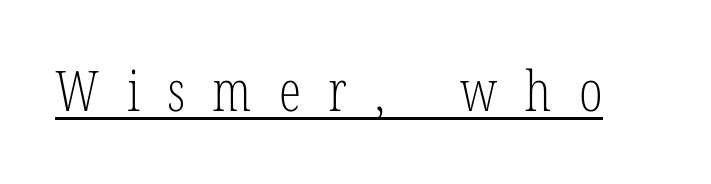
Does the type have serifs? Yes, each stem ends in a small foot. Underlined type. Note the varied advance widths — an 'i' is clearly narrower than an 'm'. Stems here are at most as thick as an everyday book face. Here the glyphs are tracked loosely, breaking word shapes into spaced letters.
